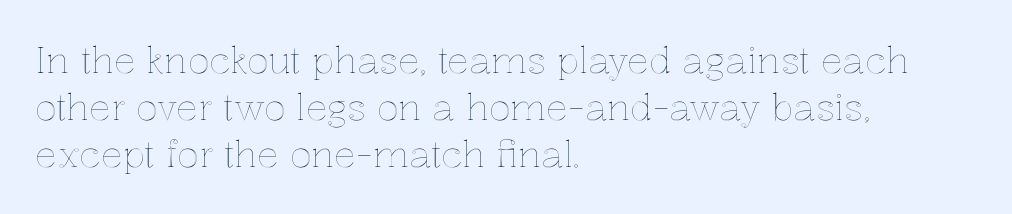
The image shows 36 px text type, upright; set left-aligned, normal line spacing (1.31x), normal letter spacing, not underlined; a medium x-height.
